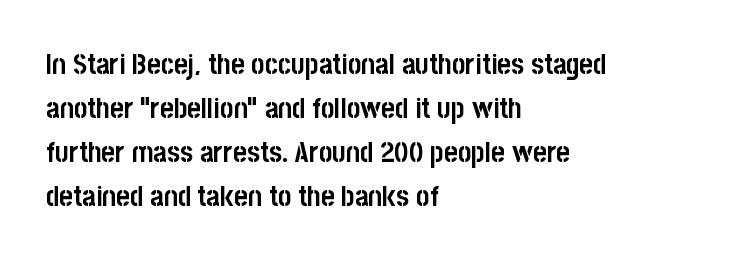
What kind of face is this? One without serifs — a sans. The horizontal fit of the characters is conventional and even. Words float on clear page, feet unadorned. Is the block centered? No — it sits flush against the left margin. A normal amount of white space separates one row of letters from the next. Do the characters align in a grid? No, the font is proportional.
